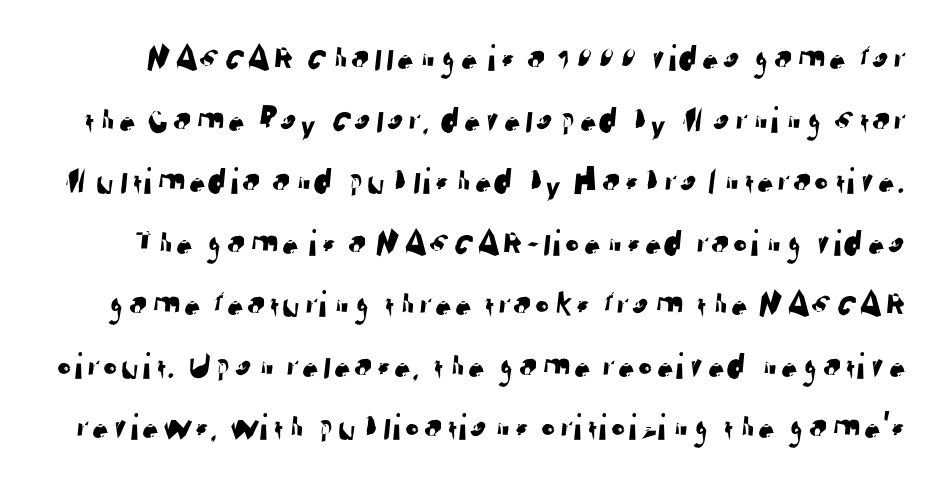
Q: Is the typeface a serif or a sans-serif typeface? A: Sans-serif.
Q: Is the text underlined? A: No.
Q: Is the spacing between letters normal or unusually wide? A: Normal.
Q: Is the spacing between lines tight, normal or loose? A: Normal.
Q: Width (condensed, normal, or wide)? A: Normal.
Q: Stroke contrast? A: Low.
Q: x-height? A: Medium.
Q: Monospaced? A: No.
